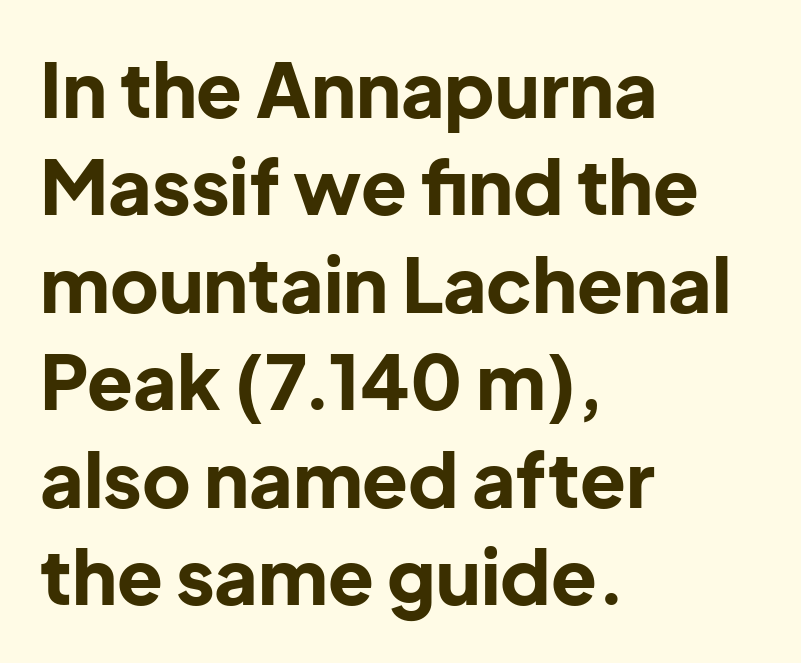
Strokes here are thick enough to call this a true bold. A typesetter would call this zero additional tracking. The passage shown stacks its lines at a standard gap. A typesetter would mark this as roman, not italic. A classic flush-left, rag-right setting is used for this passage.
